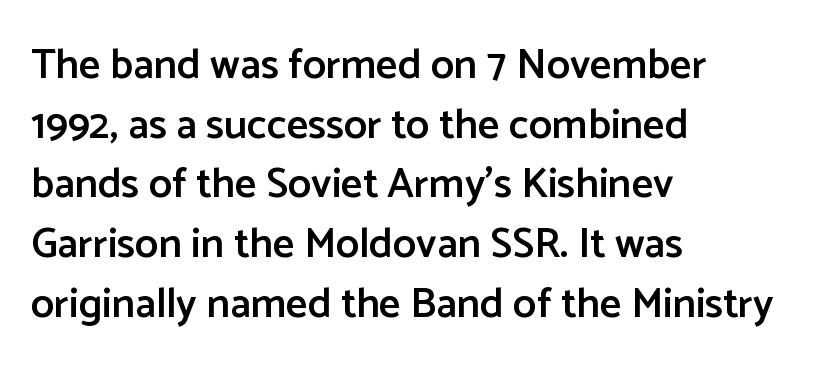
{"serif": "no", "italic": "no", "bold": "semi", "weight": "semibold", "width": "normal", "stroke_contrast": "low", "x_height": "medium", "monospaced": "no", "underline": "no", "align": "left", "line_spacing": "normal", "line_spacing_ratio": 1.42, "letter_spacing": "normal", "letter_spacing_em": 0.0, "glyph_px": 42}
